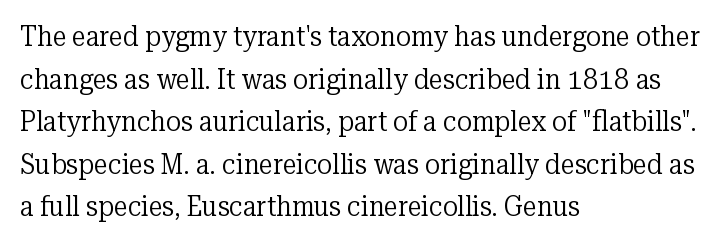
Q: Is the text bold? A: No.
Q: Is the text italic (slanted)? A: No, it is upright.
Q: Is the typeface a serif or a sans-serif typeface? A: Serif.
Q: Is the text underlined? A: No.
Q: How is the paragraph aligned? A: Left-aligned.
Q: Is the spacing between letters normal or unusually wide? A: Normal.
Q: Is the spacing between lines tight, normal or loose? A: Normal.
Q: Width (condensed, normal, or wide)? A: Normal.
Q: Stroke contrast? A: Low.
Q: x-height? A: Medium.
Q: Monospaced? A: No.
